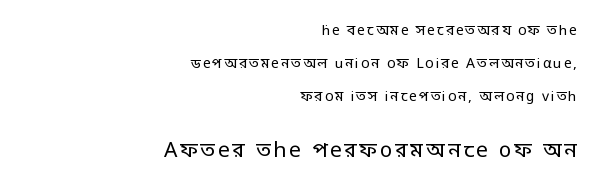
Does the lettering tilt? It doesn't — this is upright. Weight: in the light-to-regular range. Reading top to bottom, the characters get bigger at the block break. Loosely led — the rows are spread out. No word sits above an underline.
